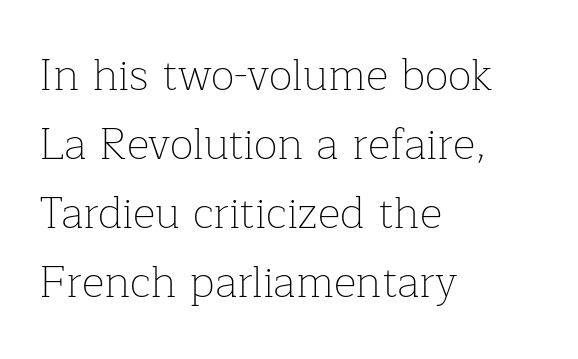
{"serif": "yes", "italic": "no", "bold": "no", "weight": "thin", "width": "normal", "stroke_contrast": "low", "x_height": "medium", "monospaced": "no", "underline": "no", "align": "left", "line_spacing": "normal", "line_spacing_ratio": 1.57, "letter_spacing": "normal", "letter_spacing_em": 0.0, "glyph_px": 44}
